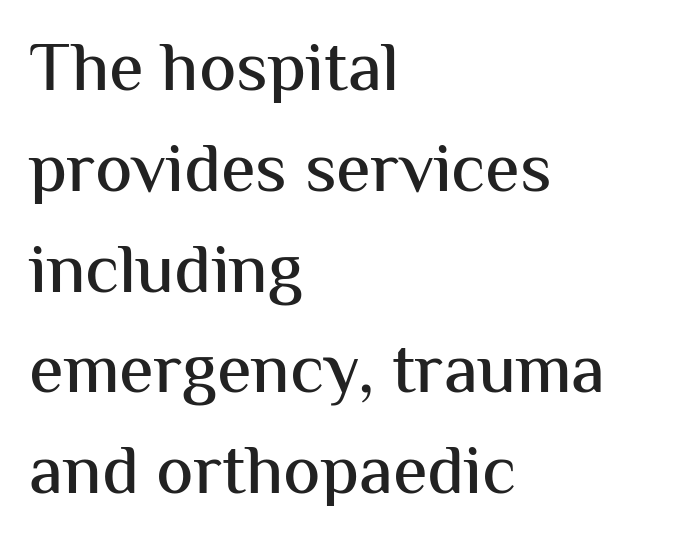
{"serif": "no", "italic": "no", "width": "normal", "stroke_contrast": "medium", "x_height": "medium", "monospaced": "no", "underline": "no", "align": "left", "line_spacing": "normal", "line_spacing_ratio": 1.44, "letter_spacing": "normal", "letter_spacing_em": 0.0, "glyph_px": 70}
